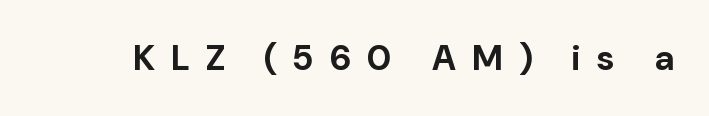
The image shows 35 px bold sans-serif type, upright; set unusually wide letter spacing (+0.47 em), not underlined; low stroke contrast and a medium x-height.
